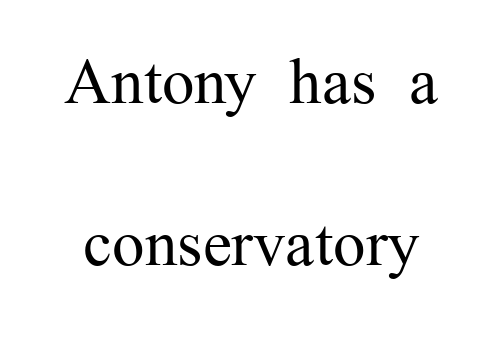
Check under the words: just untouched page. Each letter keeps its own natural width here, so spacing adapts to shape. This is the regular roman posture of the typeface. Words appear dense and cohesive because spacing is normal.
